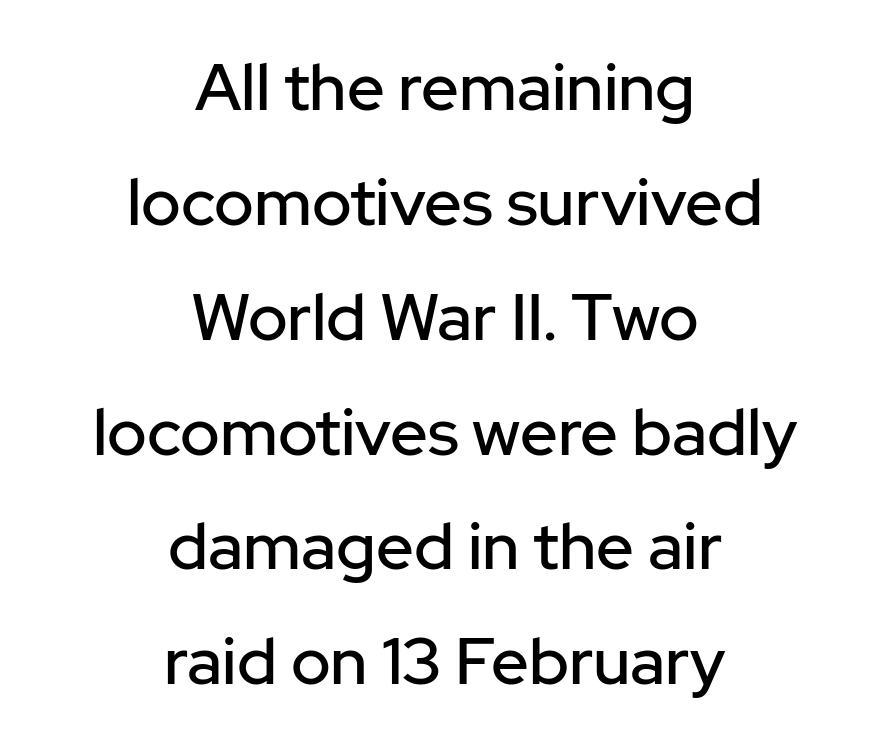
Q: Is the text italic (slanted)? A: No, it is upright.
Q: Is the typeface a serif or a sans-serif typeface? A: Sans-serif.
Q: Is the text underlined? A: No.
Q: How is the paragraph aligned? A: Centered.
Q: Is the spacing between letters normal or unusually wide? A: Normal.
Q: Width (condensed, normal, or wide)? A: Normal.
Q: Stroke contrast? A: Low.
Q: x-height? A: Medium.
Q: Monospaced? A: No.
